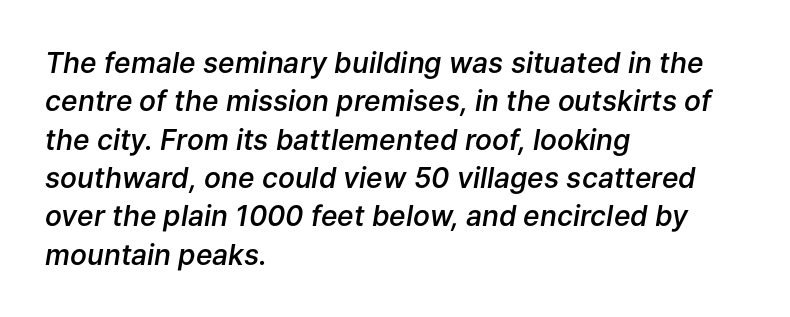
{"italic": "yes", "lean": "right", "slant_degrees": 9, "bold": "semi", "weight": "semibold", "width": "normal", "stroke_contrast": "low", "x_height": "medium", "monospaced": "no", "underline": "no", "align": "left", "line_spacing": "normal", "line_spacing_ratio": 1.37, "letter_spacing": "normal", "letter_spacing_em": 0.0, "glyph_px": 28}
